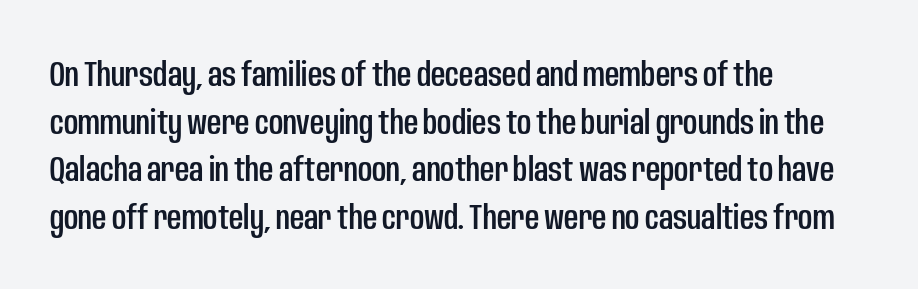
Vertical spacing — default. This rendering features lettering with no underline. Check where the strokes stop: nothing finishes them off — pure sans. The typography opts for an upright posture over an oblique one. Looks like regular typesetting: each glyph gets only the width it needs.
